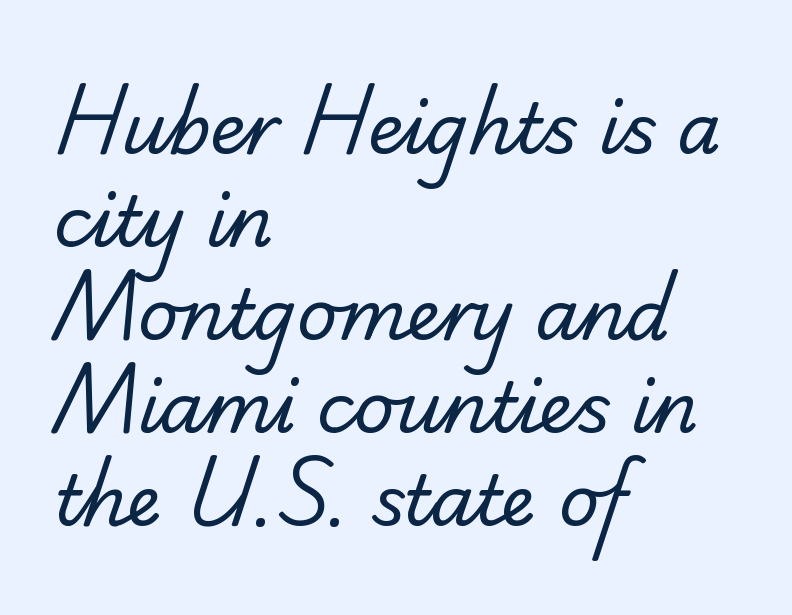
The image shows 70 px regular-weight serif type; set left-aligned, normal line spacing (1.33x), normal letter spacing, not underlined; low stroke contrast and a small x-height.
